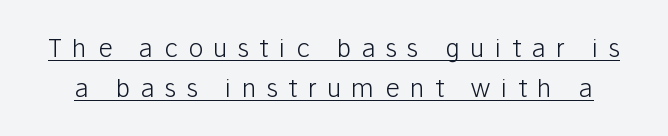
The image shows 25 px text type, upright; set normal line spacing (1.6x), unusually wide letter spacing (+0.42 em), underlined.
